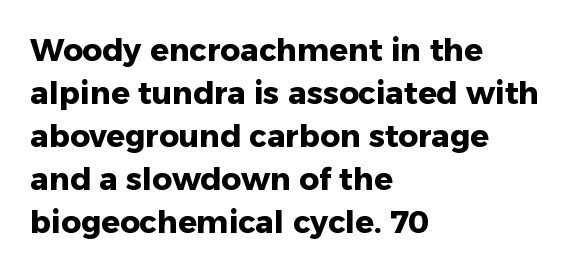
Q: Is the text bold? A: Yes.
Q: Is the text italic (slanted)? A: No, it is upright.
Q: Is the typeface a serif or a sans-serif typeface? A: Sans-serif.
Q: Is the text underlined? A: No.
Q: How is the paragraph aligned? A: Left-aligned.
Q: Is the spacing between letters normal or unusually wide? A: Normal.
Q: Is the spacing between lines tight, normal or loose? A: Normal.
Q: Width (condensed, normal, or wide)? A: Normal.
Q: Stroke contrast? A: Low.
Q: x-height? A: Medium.
Q: Monospaced? A: No.
